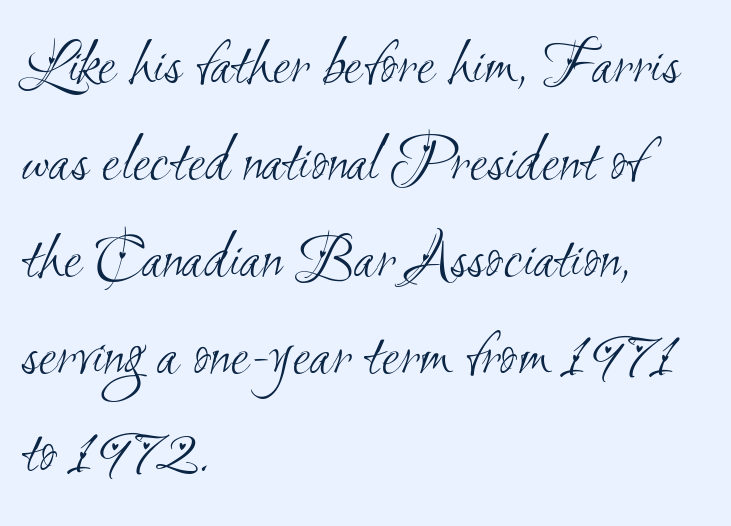
Q: Is the text bold? A: No.
Q: Is the typeface a serif or a sans-serif typeface? A: Sans-serif.
Q: Is the text underlined? A: No.
Q: How is the paragraph aligned? A: Left-aligned.
Q: Is the spacing between letters normal or unusually wide? A: Normal.
Q: Is the spacing between lines tight, normal or loose? A: Normal.
Q: Width (condensed, normal, or wide)? A: Condensed.
Q: Stroke contrast? A: Medium.
Q: x-height? A: Small.
Q: Monospaced? A: No.
